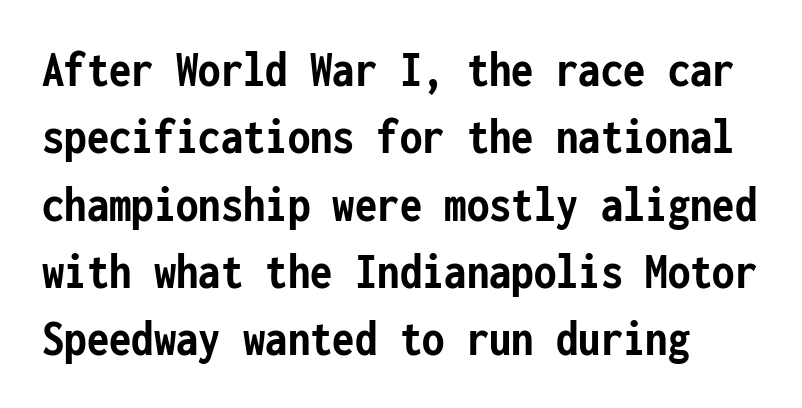
The image shows 51 px semibold, condensed sans-serif type, upright, monospaced; set normal line spacing (1.32x), normal letter spacing, not underlined; low stroke contrast and a medium x-height.
